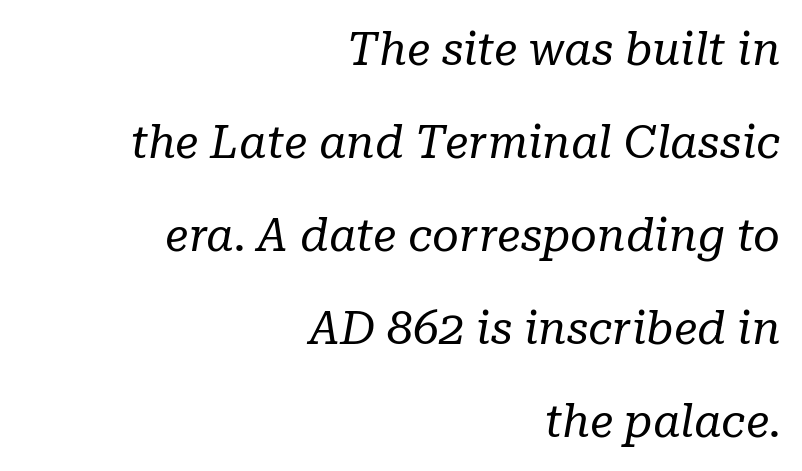
The image shows 46 px regular-weight serif type, italic (leaning right); set right-aligned, loose line spacing (2.02x), normal letter spacing, not underlined; low stroke contrast and a medium x-height.
